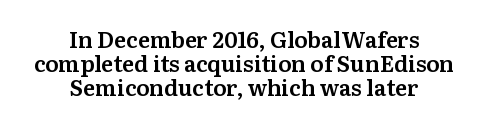
Q: Is the text italic (slanted)? A: No, it is upright.
Q: Is the text underlined? A: No.
Q: How is the paragraph aligned? A: Centered.
Q: Is the spacing between letters normal or unusually wide? A: Normal.
Q: Is the spacing between lines tight, normal or loose? A: Tight.
